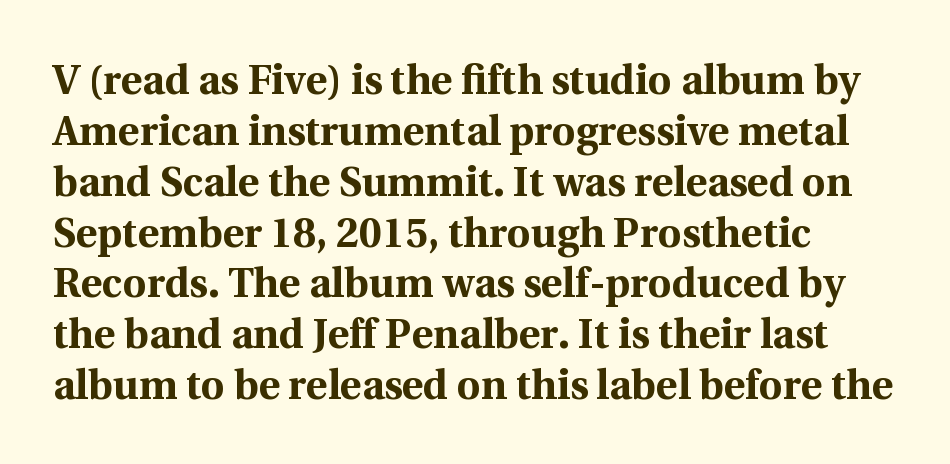
The specimen reads as upright at a glance. Strokes here are thick enough to call this a true bold. The paragraph has a hard left edge and a soft right edge. Observe the ordinary spacing: letters are neighbours, not strangers. The rendering uses natural spacing where letterforms have individual widths. The font family rendered here belongs to the serif group.
